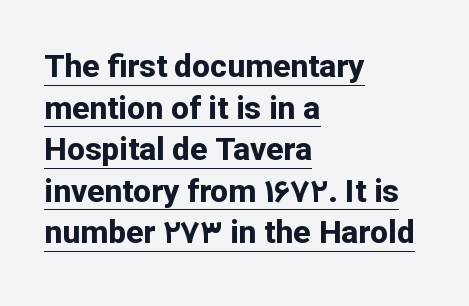
The image shows 32 px bold sans-serif type, upright; set left-aligned, normal line spacing (1.3x), normal letter spacing, underlined; low stroke contrast and a medium x-height.
